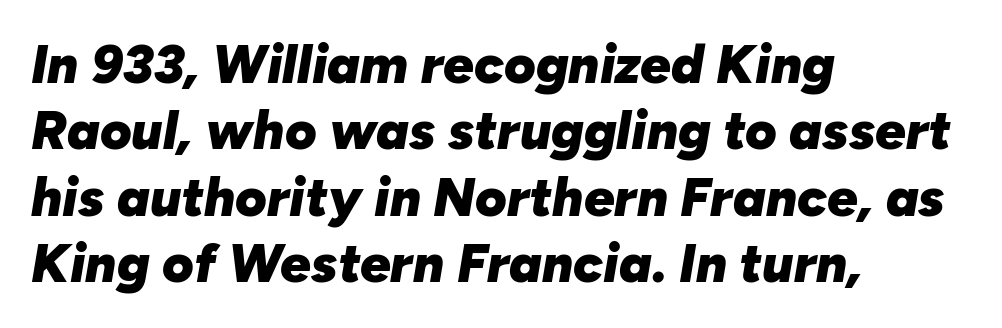
{"italic": "yes", "lean": "right", "slant_degrees": 10, "bold": "yes", "weight": "heavy", "width": "normal", "stroke_contrast": "low", "x_height": "medium", "monospaced": "no", "underline": "no", "align": "left", "line_spacing_ratio": 1.23, "letter_spacing": "normal", "letter_spacing_em": 0.0, "glyph_px": 54}
